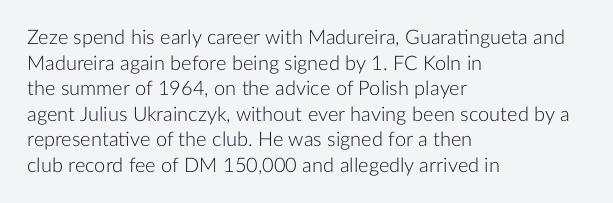
Q: Is the text bold? A: No.
Q: Is the text italic (slanted)? A: No, it is upright.
Q: Is the text underlined? A: No.
Q: How is the paragraph aligned? A: Left-aligned.
Q: Is the spacing between letters normal or unusually wide? A: Normal.
Q: Is the spacing between lines tight, normal or loose? A: Normal.
